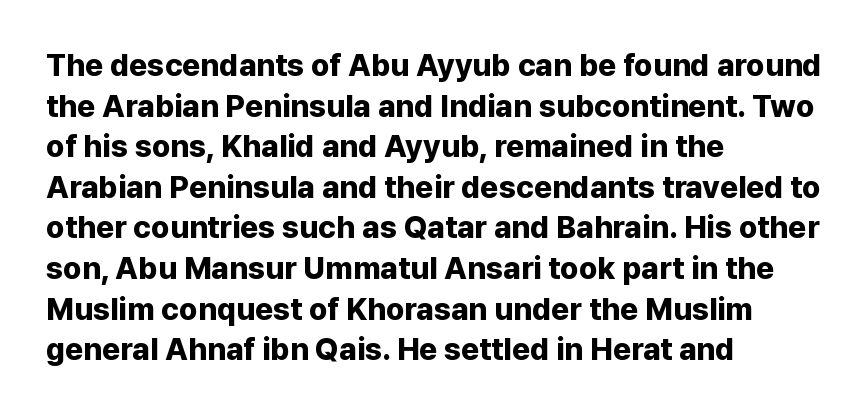
The image shows 31 px bold sans-serif type, upright; set left-aligned, normal line spacing (1.31x), normal letter spacing, not underlined; low stroke contrast and a medium x-height.
